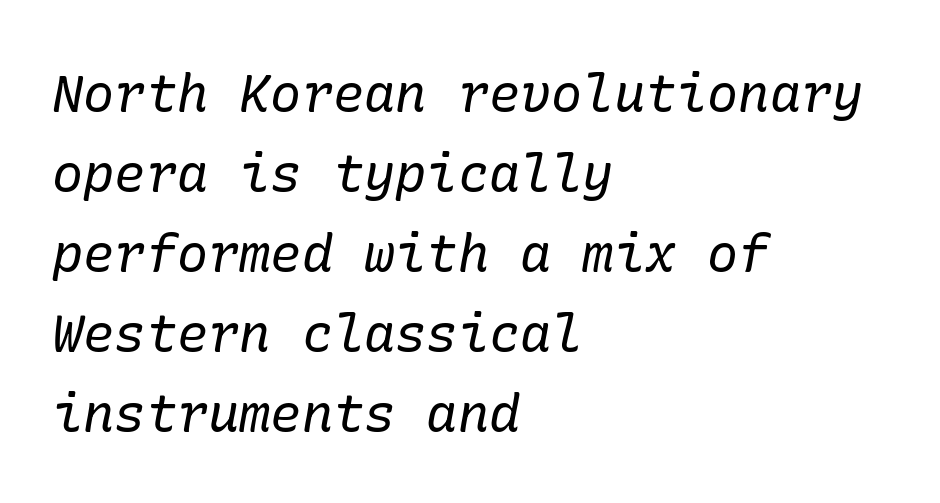
The image shows 52 px regular-weight type, italic (leaning right); set left-aligned, normal line spacing (1.54x), normal letter spacing, not underlined; low stroke contrast and a medium x-height.
